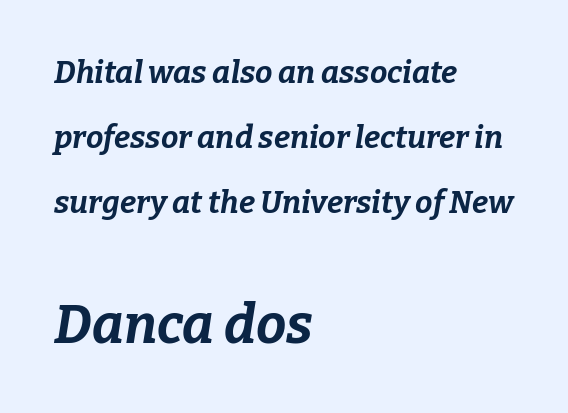
{"italic": "yes", "lean": "right", "slant_degrees": 9, "bold": "yes", "weight": "bold", "width": "normal", "stroke_contrast": "low", "x_height": "medium", "monospaced": "no", "underline": "no", "align": "left", "line_spacing": "loose", "line_spacing_ratio": 2.1, "letter_spacing": "normal", "letter_spacing_em": 0.0, "larger_block": "second", "size_ratio": 1.74, "glyph_px": 54}
